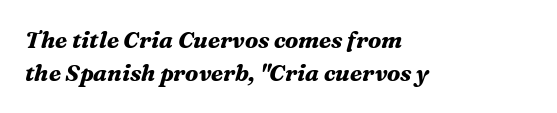
The letterforms sit shoulder to shoulder at normal distance. Notice how the stems are inclined rather than vertical — that's the hallmark of italics. Unmarked baselines from the first word to the last. Is the block centered? No — it sits flush against the left margin.
